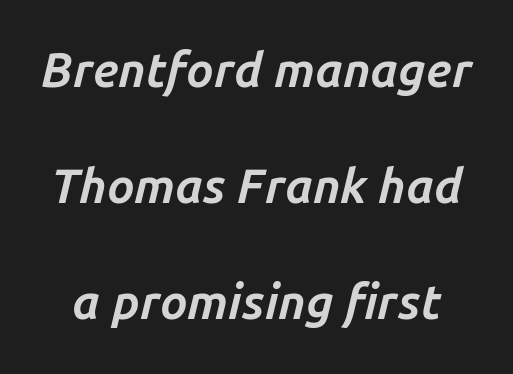
The image shows 48 px bold type, italic (leaning right); set loose line spacing (2.42x), normal letter spacing, not underlined; low stroke contrast and a medium x-height.
